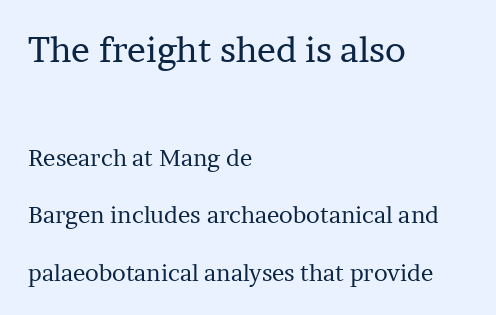
The image shows 35 px regular-weight serif type, upright; set left-aligned, loose line spacing (2.49x), normal letter spacing, not underlined; the first (top) block is 1.52x larger; low stroke contrast and a medium x-height.
